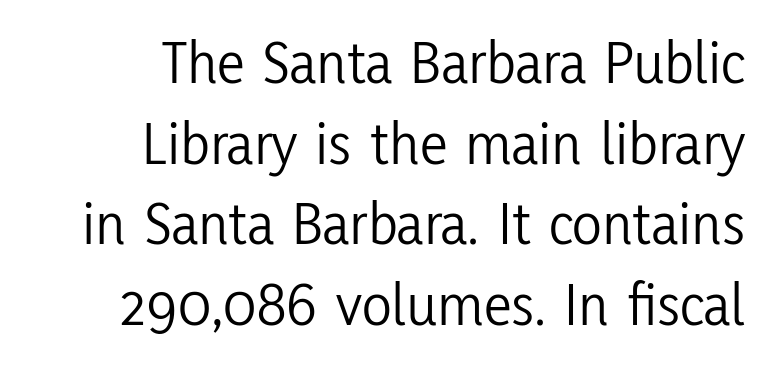
Q: Is the text bold? A: No.
Q: Is the text italic (slanted)? A: No, it is upright.
Q: Is the typeface a serif or a sans-serif typeface? A: Sans-serif.
Q: Is the text underlined? A: No.
Q: How is the paragraph aligned? A: Right-aligned.
Q: Is the spacing between letters normal or unusually wide? A: Normal.
Q: Is the spacing between lines tight, normal or loose? A: Normal.
Q: Width (condensed, normal, or wide)? A: Condensed.
Q: Stroke contrast? A: Low.
Q: x-height? A: Medium.
Q: Monospaced? A: No.
